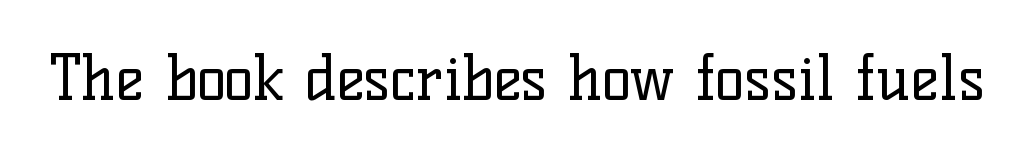
Q: Is the text bold? A: No.
Q: Is the text italic (slanted)? A: No, it is upright.
Q: Is the typeface a serif or a sans-serif typeface? A: Serif.
Q: Is the text underlined? A: No.
Q: Is the spacing between letters normal or unusually wide? A: Normal.
Q: Width (condensed, normal, or wide)? A: Normal.
Q: Stroke contrast? A: Low.
Q: x-height? A: Medium.
Q: Monospaced? A: No.
